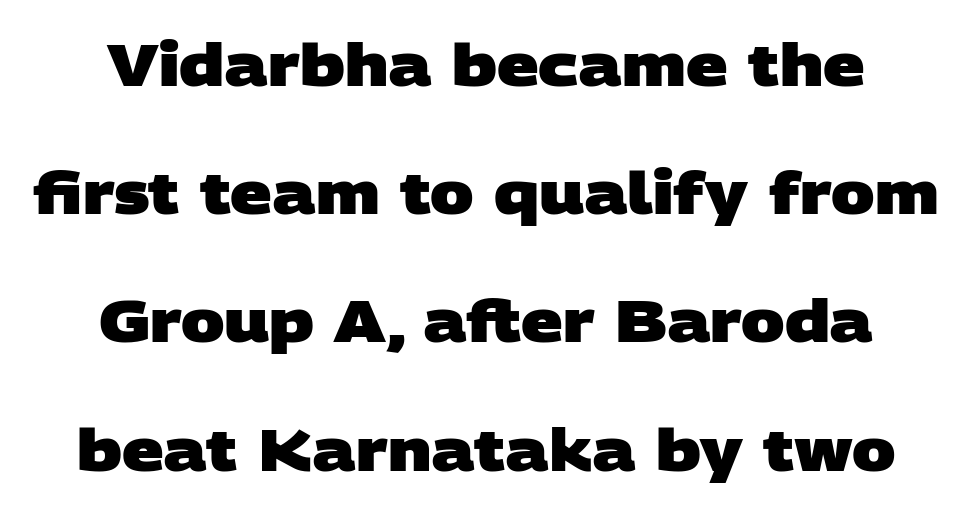
The image shows 58 px heavy, wide sans-serif type; set centered, loose line spacing (2.21x), normal letter spacing, not underlined; low stroke contrast and a large x-height.
